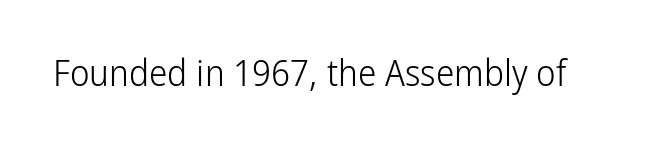
Q: Is the text bold? A: No.
Q: Is the text italic (slanted)? A: No, it is upright.
Q: Is the typeface a serif or a sans-serif typeface? A: Sans-serif.
Q: Is the text underlined? A: No.
Q: Is the spacing between letters normal or unusually wide? A: Normal.
Q: Width (condensed, normal, or wide)? A: Condensed.
Q: Stroke contrast? A: Low.
Q: x-height? A: Medium.
Q: Monospaced? A: No.
